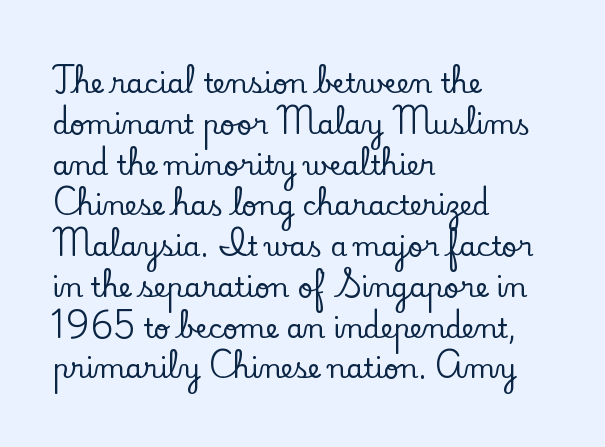
The image shows 27 px text type, upright; set left-aligned, normal line spacing (1.51x), normal letter spacing, not underlined.
